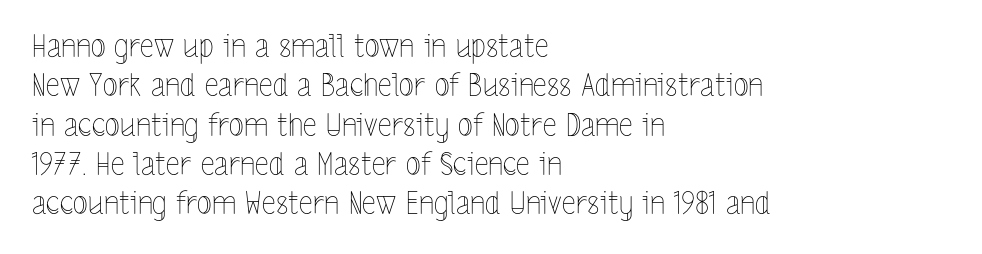
{"italic": "no", "bold": "no", "weight": "thin", "width": "condensed", "x_height": "medium", "monospaced": "no", "underline": "no", "align": "left", "line_spacing": "normal", "line_spacing_ratio": 1.27, "letter_spacing": "normal", "letter_spacing_em": 0.0, "glyph_px": 31}
